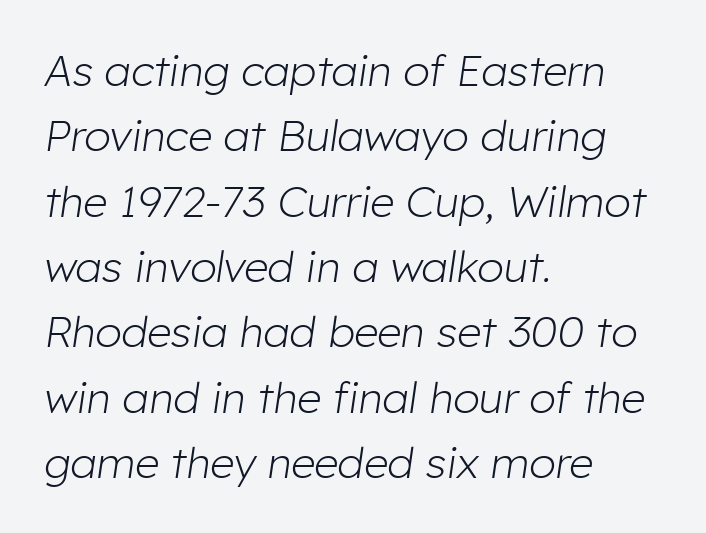
The image shows 43 px light type, italic (leaning right); set left-aligned, normal line spacing (1.52x), normal letter spacing, not underlined; low stroke contrast and a medium x-height.
